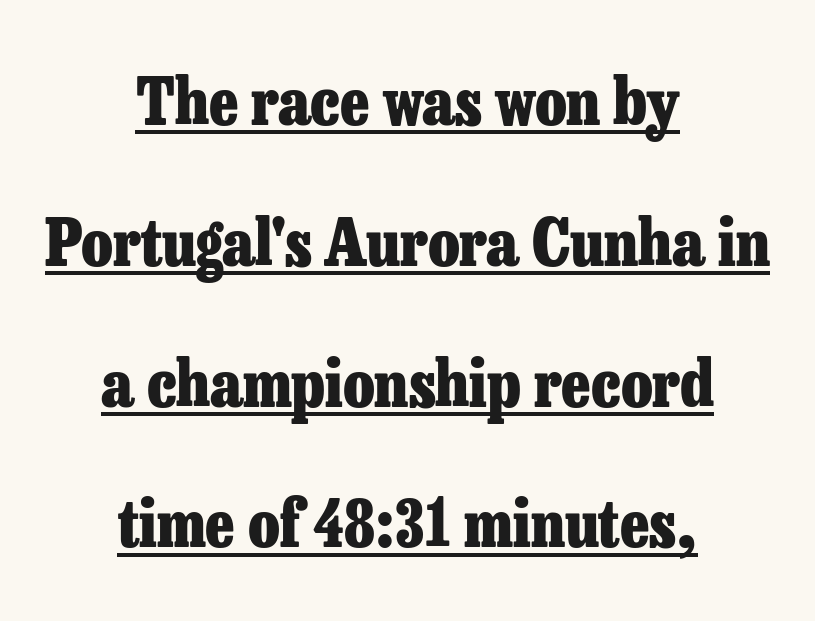
If you drew a line through each stem, it would be perfectly vertical. Neither beginnings nor endings align; midpoints do. Check where the strokes stop: tiny serifs finish them off. The lettering is marked with a stroke running underneath it.
